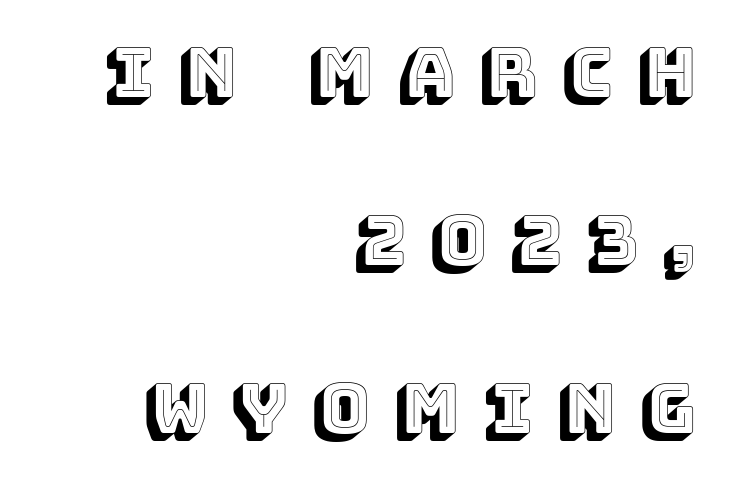
Reading down the column, the eye jumps a long way to each next line. The face used here is rendered with a markedly widened letterfit. A typesetter would mark this as roman, not italic. You could not count columns in this text — the font is proportionally spaced. Each line ends at the same right margin while the left side varies.
